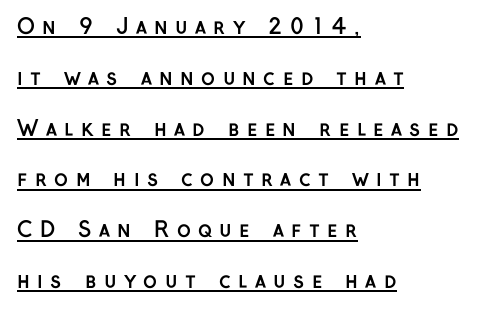
Q: Is the text bold? A: Yes.
Q: Is the text italic (slanted)? A: No, it is upright.
Q: Is the text underlined? A: Yes.
Q: How is the paragraph aligned? A: Left-aligned.
Q: Is the spacing between letters normal or unusually wide? A: Unusually wide.
Q: Is the spacing between lines tight, normal or loose? A: Loose.
